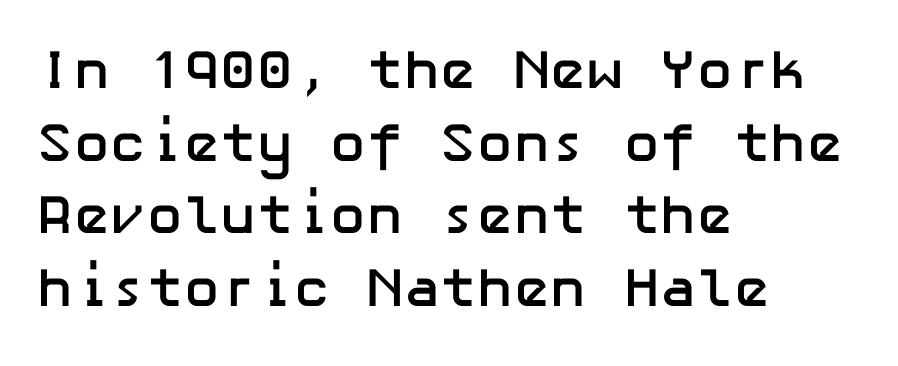
{"serif": "no", "italic": "no", "bold": "yes", "weight": "semibold", "width": "normal", "stroke_contrast": "low", "x_height": "medium", "underline": "no", "align": "left", "line_spacing": "normal", "line_spacing_ratio": 1.32, "letter_spacing": "normal", "letter_spacing_em": 0.0, "glyph_px": 55}
